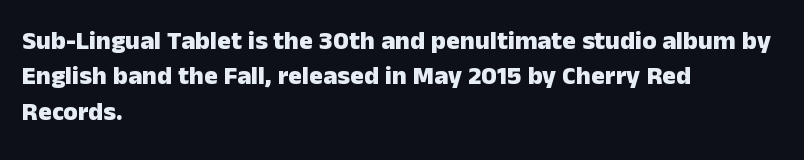
Q: Is the text bold? A: Yes.
Q: Is the text italic (slanted)? A: No, it is upright.
Q: Is the text underlined? A: No.
Q: How is the paragraph aligned? A: Left-aligned.
Q: Is the spacing between letters normal or unusually wide? A: Normal.
Q: Is the spacing between lines tight, normal or loose? A: Normal.
